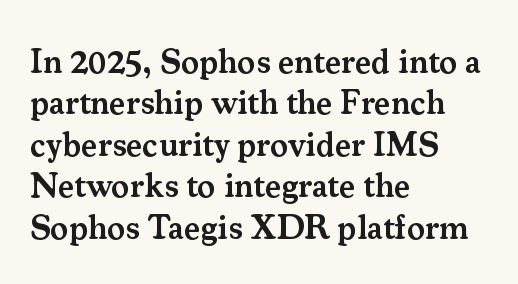
Q: Is the text bold? A: Semi-bold.
Q: Is the text italic (slanted)? A: No, it is upright.
Q: Is the typeface a serif or a sans-serif typeface? A: Serif.
Q: Is the text underlined? A: No.
Q: How is the paragraph aligned? A: Left-aligned.
Q: Is the spacing between letters normal or unusually wide? A: Normal.
Q: Width (condensed, normal, or wide)? A: Normal.
Q: Stroke contrast? A: Medium.
Q: x-height? A: Small.
Q: Monospaced? A: No.
